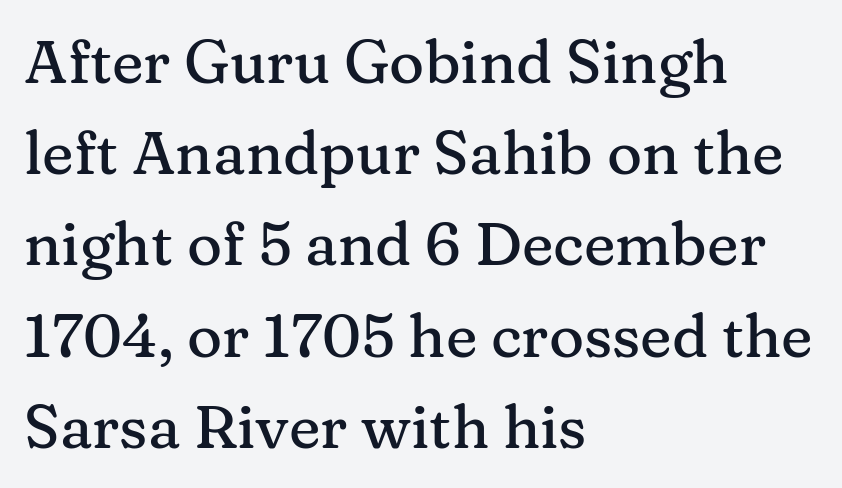
The image shows 60 px serif type, upright; set left-aligned, normal line spacing (1.52x), normal letter spacing, not underlined; medium stroke contrast and a medium x-height.
